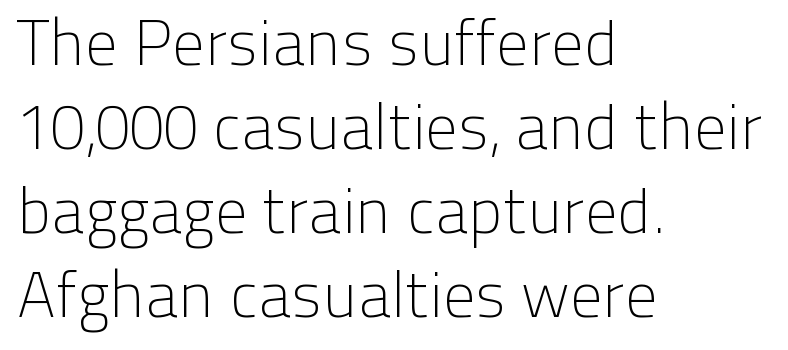
Q: Is the text bold? A: No.
Q: Is the text italic (slanted)? A: No, it is upright.
Q: Is the typeface a serif or a sans-serif typeface? A: Sans-serif.
Q: Is the text underlined? A: No.
Q: How is the paragraph aligned? A: Left-aligned.
Q: Is the spacing between letters normal or unusually wide? A: Normal.
Q: Is the spacing between lines tight, normal or loose? A: Normal.
Q: Width (condensed, normal, or wide)? A: Normal.
Q: Stroke contrast? A: Low.
Q: x-height? A: Medium.
Q: Monospaced? A: No.
